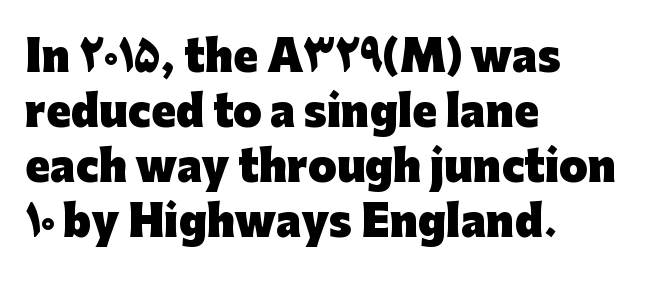
The lines sit at an ordinary, default distance from one another. The passage shown is typed in a proportional face where columns would drift. This sample uses a sans-serif face. Every letter is thick-stroked: bold, no question.
